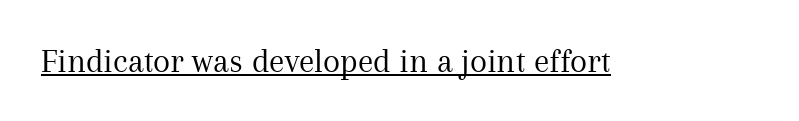
Q: Is the text bold? A: No.
Q: Is the text italic (slanted)? A: No, it is upright.
Q: Is the typeface a serif or a sans-serif typeface? A: Serif.
Q: Is the text underlined? A: Yes.
Q: Is the spacing between letters normal or unusually wide? A: Normal.
Q: Width (condensed, normal, or wide)? A: Normal.
Q: Stroke contrast? A: Medium.
Q: x-height? A: Medium.
Q: Monospaced? A: No.
